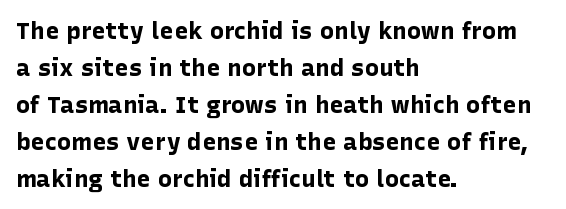
{"italic": "no", "bold": "yes", "underline": "no", "align": "left", "line_spacing": "normal", "line_spacing_ratio": 1.54, "letter_spacing": "normal", "letter_spacing_em": 0.0, "glyph_px": 24}
